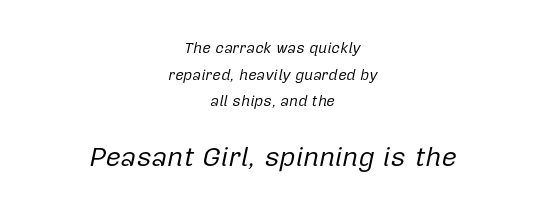
The image shows 27 px text type, italic (leaning right); set centered, line spacing 1.77x, normal letter spacing, not underlined; the second (bottom) block is 1.8x larger.
